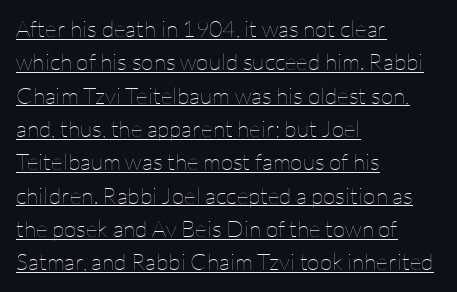
{"italic": "no", "bold": "no", "underline": "yes", "align": "left", "line_spacing": "normal", "line_spacing_ratio": 1.45, "letter_spacing": "normal", "letter_spacing_em": 0.0, "glyph_px": 23}
